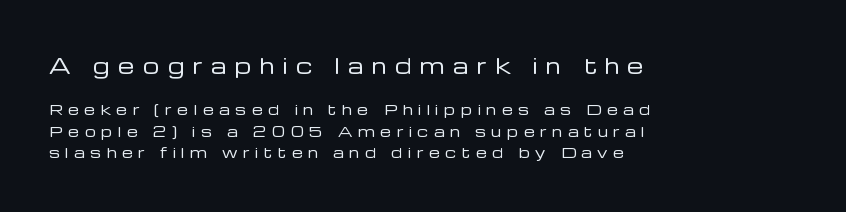
The image shows 21 px text type, upright; set left-aligned, normal line spacing (1.54x), unusually wide letter spacing (+0.4 em), not underlined; the first (top) block is 1.5x larger.
